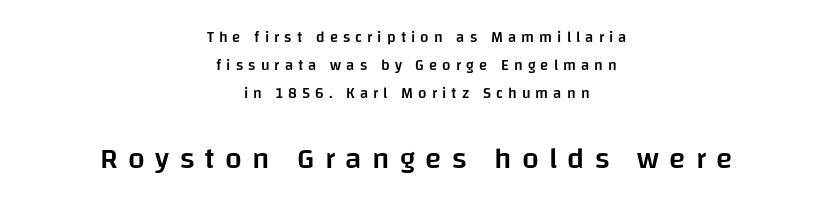
The image shows 30 px semibold sans-serif type, upright; set centered, line spacing 1.86x, unusually wide letter spacing (+0.34 em), not underlined; the second (bottom) block is 2.0x larger; low stroke contrast and a large x-height.
